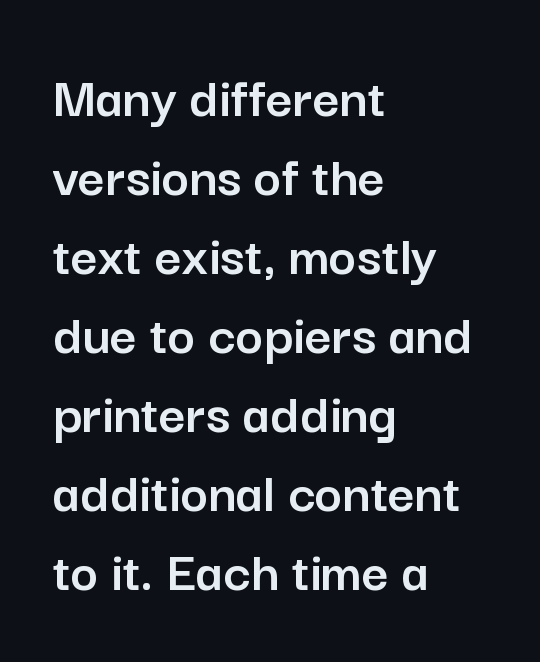
Check the space under the baseline: it is left empty. A normal amount of white space separates one row of letters from the next. The compositor pushed each line to the left boundary. Note the varied advance widths — an 'i' is clearly narrower than an 'm'. Do the letters lean? They stand straight.
